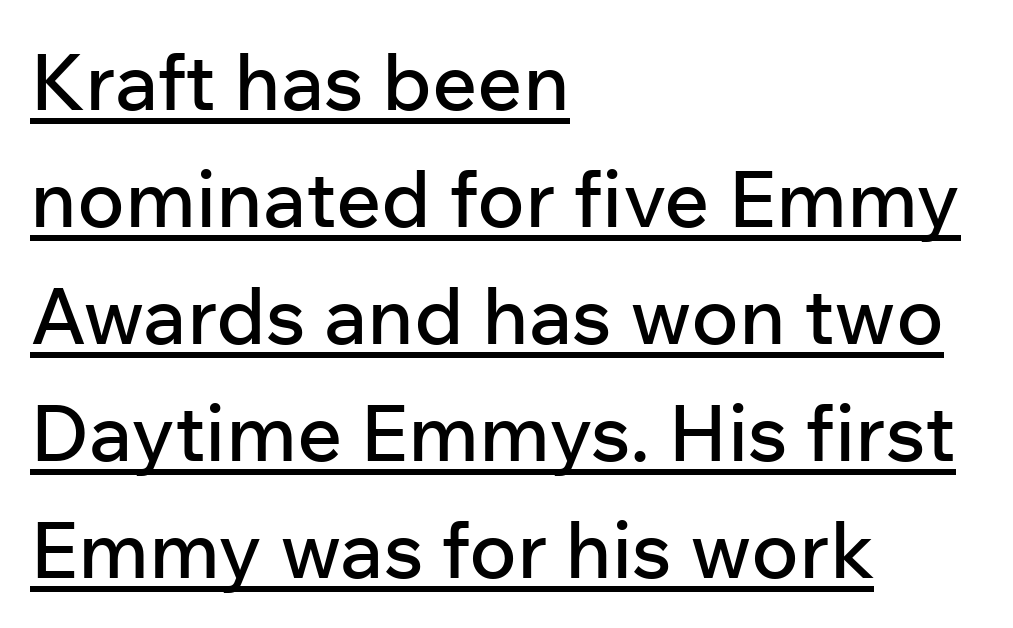
{"serif": "no", "italic": "no", "width": "normal", "stroke_contrast": "low", "x_height": "medium", "monospaced": "no", "underline": "yes", "align": "left", "line_spacing": "normal", "line_spacing_ratio": 1.48, "letter_spacing": "normal", "letter_spacing_em": 0.0, "glyph_px": 79}
